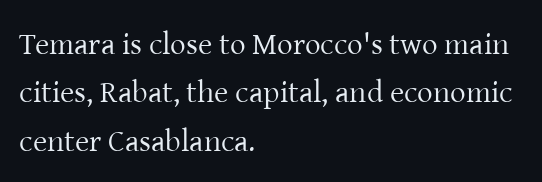
{"serif": "yes", "italic": "no", "bold": "no", "weight": "regular", "width": "normal", "stroke_contrast": "low", "x_height": "medium", "monospaced": "no", "underline": "no", "align": "left", "line_spacing": "normal", "line_spacing_ratio": 1.56, "letter_spacing": "normal", "letter_spacing_em": 0.0, "glyph_px": 31}
